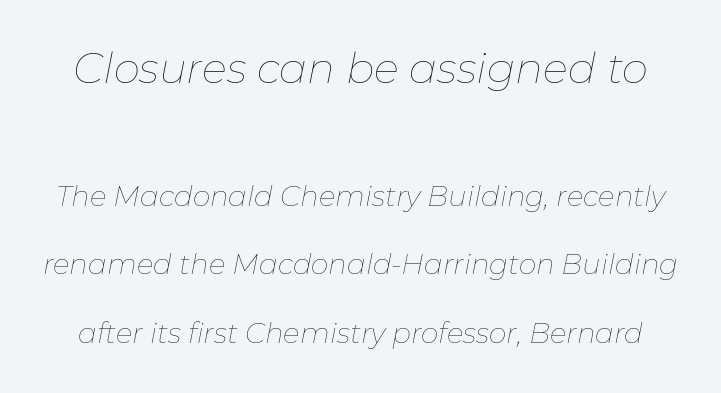
The image shows 42 px thin type, italic (leaning right); set loose line spacing (2.44x), normal letter spacing, not underlined; the first (top) block is 1.5x larger; low stroke contrast and a medium x-height.
